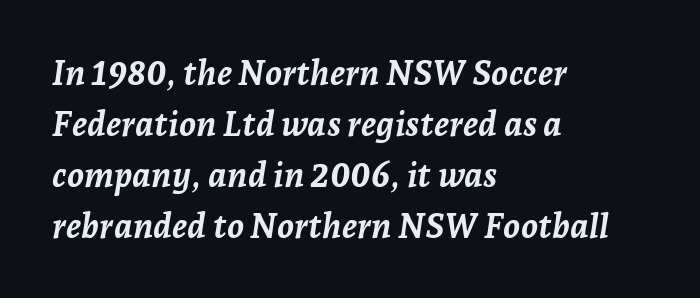
The specimen omits any rule beneath the text block's lines. The letters advance in unequal steps, a hallmark of proportional type. Summary of vertical rhythm: regular, with standard interline spacing. There's an unmistakable incline to the writing here.
